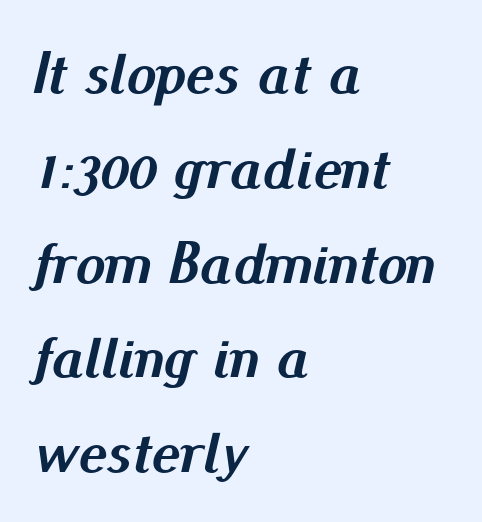
Q: Is the text bold? A: Yes.
Q: Is the text italic (slanted)? A: Yes, it leans right by about 13 degrees.
Q: Is the text underlined? A: No.
Q: How is the paragraph aligned? A: Left-aligned.
Q: Is the spacing between letters normal or unusually wide? A: Normal.
Q: Is the spacing between lines tight, normal or loose? A: Normal.
Q: Width (condensed, normal, or wide)? A: Normal.
Q: Stroke contrast? A: Medium.
Q: x-height? A: Small.
Q: Monospaced? A: No.
